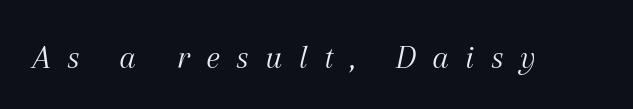
{"serif": "yes", "italic": "yes", "lean": "right", "slant_degrees": 12, "bold": "no", "weight": "light", "width": "normal", "stroke_contrast": "medium", "x_height": "medium", "monospaced": "no", "underline": "no", "letter_spacing": "wide", "letter_spacing_em": 0.46, "glyph_px": 34}
